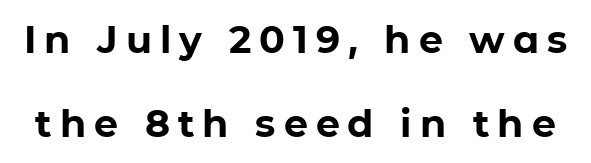
The image shows 38 px bold sans-serif type, upright; set loose line spacing (2.2x), unusually wide letter spacing (+0.21 em), not underlined; low stroke contrast and a medium x-height.
